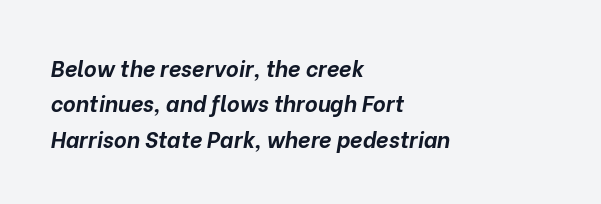
Caption: standard tracking, unaltered. Beneath every word, the page is bare. Every letter is thick-stroked: bold, no question. Quick note: interline space is typical. Visually the block forms a straight wall on the left and a jagged coastline on the right.
